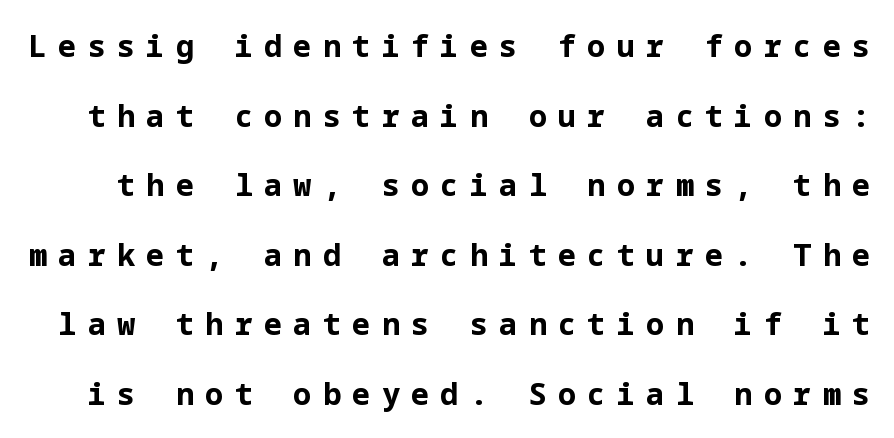
Glance below the letters and you will spot only blank space. Summary of vertical rhythm: relaxed, with wide interline spacing. This rendering widens character spacing well past its baseline value. When letters stand straight like this, we call the style roman or upright. Note: no serifs on the glyphs.
